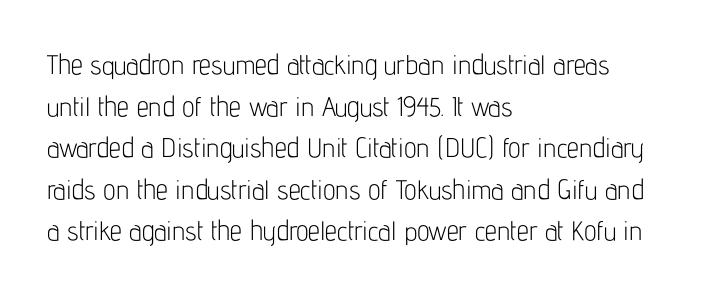
The image shows 27 px text type, upright; set left-aligned, normal line spacing (1.54x), normal letter spacing, not underlined.
